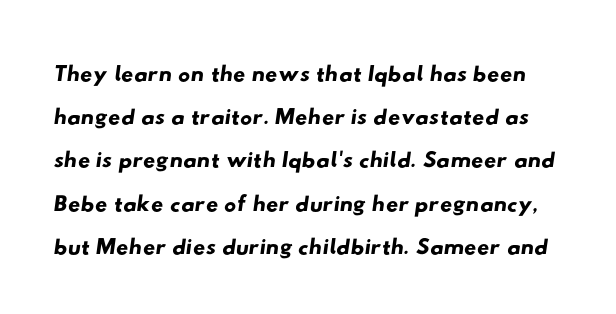
You could not count columns in this text — the font is proportionally spaced. Here the glyphs are tracked normally, forming tight word shapes. Successive baselines arrive at the customary interval. The strip under each line holds only bare page.
